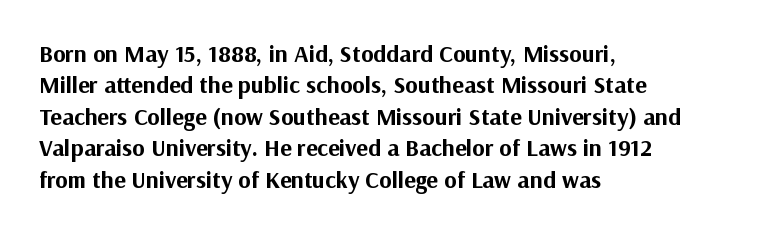
Q: Is the text bold? A: Yes.
Q: Is the text italic (slanted)? A: No, it is upright.
Q: Is the text underlined? A: No.
Q: How is the paragraph aligned? A: Left-aligned.
Q: Is the spacing between letters normal or unusually wide? A: Normal.
Q: Is the spacing between lines tight, normal or loose? A: Normal.
